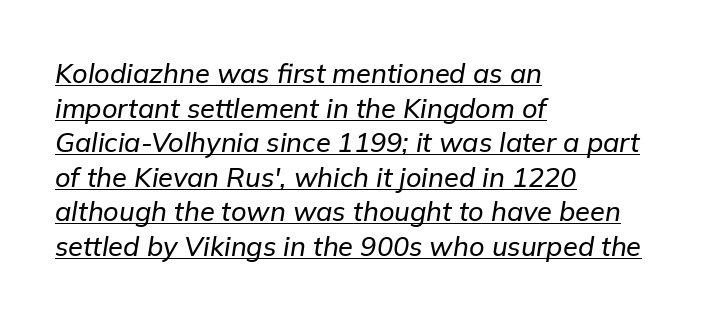
{"italic": "yes", "lean": "right", "slant_degrees": 9, "underline": "yes", "align": "left", "line_spacing": "normal", "line_spacing_ratio": 1.28, "letter_spacing": "normal", "letter_spacing_em": 0.0, "glyph_px": 27}
